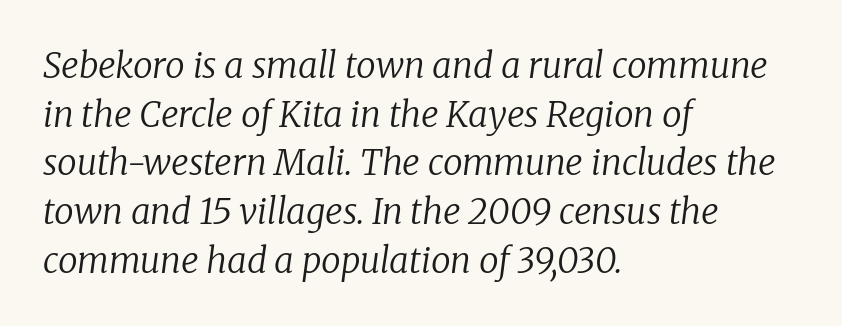
Q: Is the text bold? A: No.
Q: Is the text italic (slanted)? A: Yes, it leans right by about 8 degrees.
Q: Is the typeface a serif or a sans-serif typeface? A: Serif.
Q: Is the text underlined? A: No.
Q: How is the paragraph aligned? A: Left-aligned.
Q: Is the spacing between letters normal or unusually wide? A: Normal.
Q: Is the spacing between lines tight, normal or loose? A: Normal.
Q: Width (condensed, normal, or wide)? A: Normal.
Q: Stroke contrast? A: Low.
Q: x-height? A: Medium.
Q: Monospaced? A: No.
